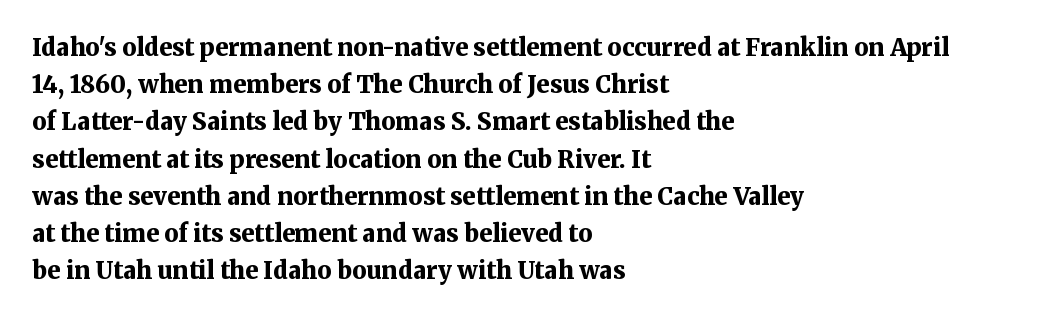
{"italic": "no", "bold": "yes", "underline": "no", "align": "left", "line_spacing": "normal", "line_spacing_ratio": 1.55, "letter_spacing": "normal", "letter_spacing_em": 0.0, "glyph_px": 24}
